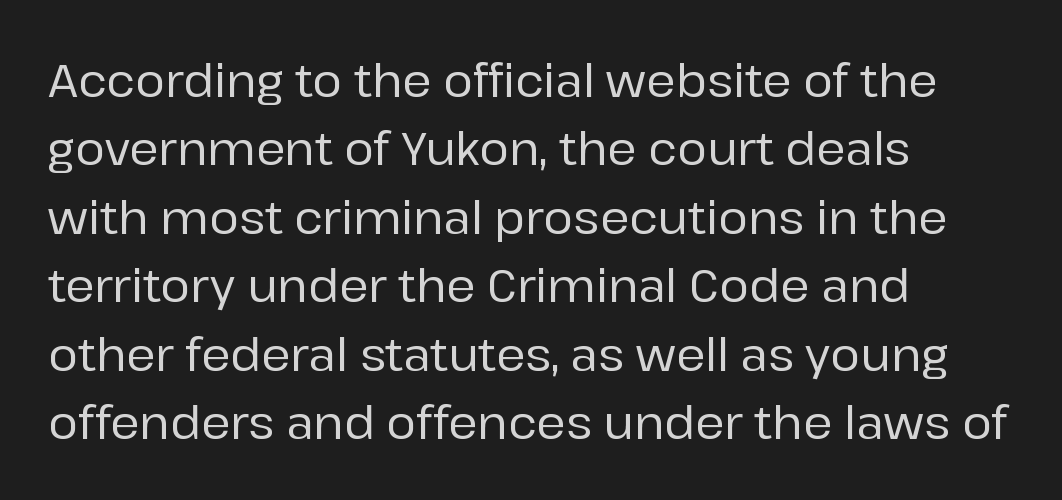
Q: Is the text italic (slanted)? A: No, it is upright.
Q: Is the typeface a serif or a sans-serif typeface? A: Sans-serif.
Q: Is the text underlined? A: No.
Q: How is the paragraph aligned? A: Left-aligned.
Q: Is the spacing between letters normal or unusually wide? A: Normal.
Q: Is the spacing between lines tight, normal or loose? A: Normal.
Q: Width (condensed, normal, or wide)? A: Normal.
Q: Stroke contrast? A: Low.
Q: x-height? A: Medium.
Q: Monospaced? A: No.
